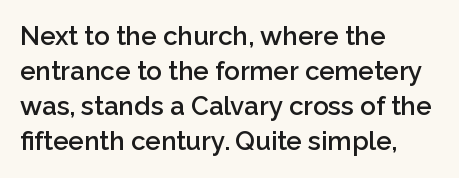
Q: Is the text bold? A: Semi-bold.
Q: Is the text italic (slanted)? A: No, it is upright.
Q: Is the text underlined? A: No.
Q: How is the paragraph aligned? A: Left-aligned.
Q: Is the spacing between letters normal or unusually wide? A: Normal.
Q: Is the spacing between lines tight, normal or loose? A: Normal.
